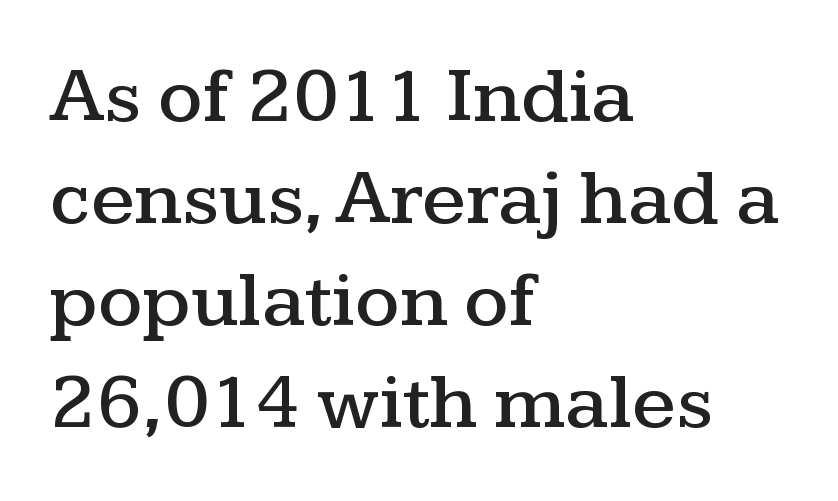
Q: Is the text italic (slanted)? A: No, it is upright.
Q: Is the typeface a serif or a sans-serif typeface? A: Serif.
Q: Is the text underlined? A: No.
Q: How is the paragraph aligned? A: Left-aligned.
Q: Is the spacing between letters normal or unusually wide? A: Normal.
Q: Is the spacing between lines tight, normal or loose? A: Normal.
Q: Width (condensed, normal, or wide)? A: Wide.
Q: Stroke contrast? A: Medium.
Q: x-height? A: Medium.
Q: Monospaced? A: No.
